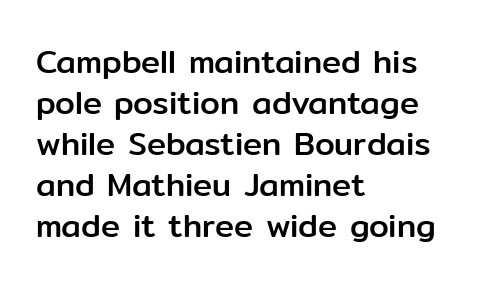
{"serif": "no", "italic": "no", "width": "normal", "stroke_contrast": "low", "x_height": "medium", "monospaced": "no", "underline": "no", "align": "left", "line_spacing": "normal", "line_spacing_ratio": 1.28, "letter_spacing": "normal", "letter_spacing_em": 0.0, "glyph_px": 32}
